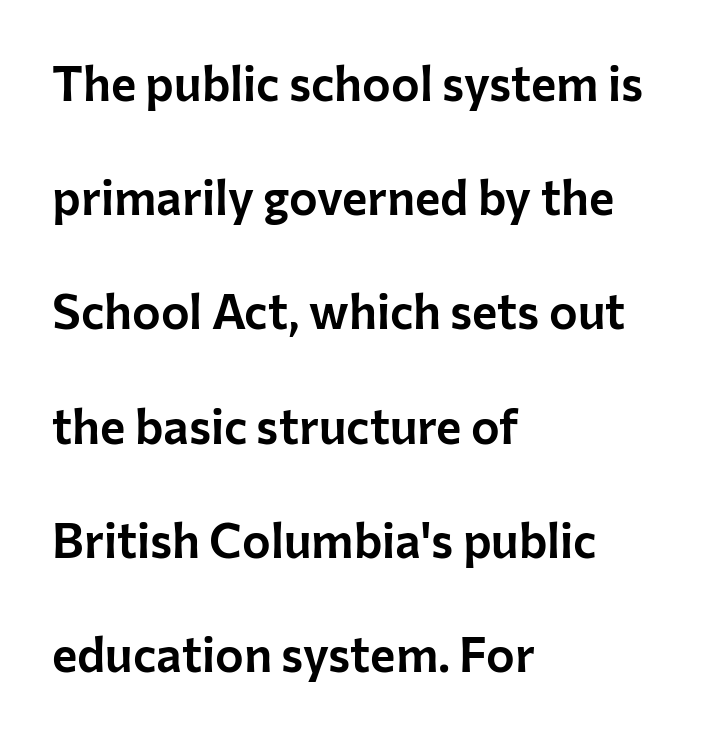
The image shows 48 px sans-serif type, upright; set left-aligned, loose line spacing (2.38x), normal letter spacing, not underlined; low stroke contrast and a medium x-height.
